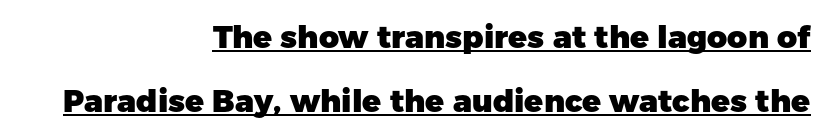
Q: Is the text bold? A: Yes.
Q: Is the text italic (slanted)? A: No, it is upright.
Q: Is the typeface a serif or a sans-serif typeface? A: Sans-serif.
Q: Is the text underlined? A: Yes.
Q: How is the paragraph aligned? A: Right-aligned.
Q: Is the spacing between letters normal or unusually wide? A: Normal.
Q: Is the spacing between lines tight, normal or loose? A: Loose.
Q: Width (condensed, normal, or wide)? A: Normal.
Q: Stroke contrast? A: Low.
Q: x-height? A: Medium.
Q: Monospaced? A: No.
